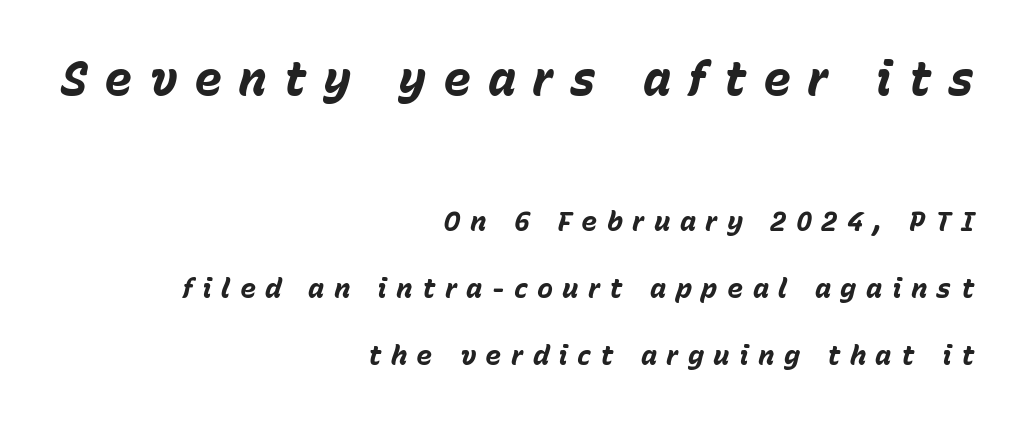
{"italic": "yes", "lean": "right", "slant_degrees": 15, "bold": "yes", "weight": "bold", "width": "normal", "stroke_contrast": "low", "x_height": "medium", "monospaced": "no", "underline": "no", "align": "right", "line_spacing": "loose", "line_spacing_ratio": 2.49, "letter_spacing": "wide", "letter_spacing_em": 0.35, "larger_block": "first", "size_ratio": 1.74, "glyph_px": 47}
